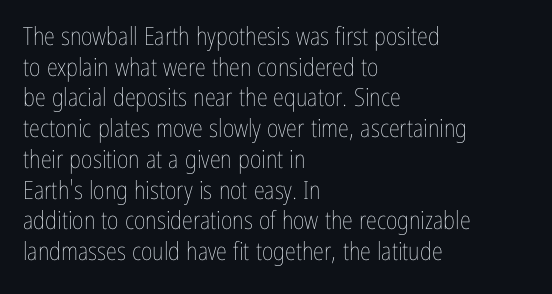
{"italic": "no", "bold": "no", "underline": "no", "align": "left", "line_spacing_ratio": 1.23, "letter_spacing": "normal", "letter_spacing_em": 0.0, "glyph_px": 25}
